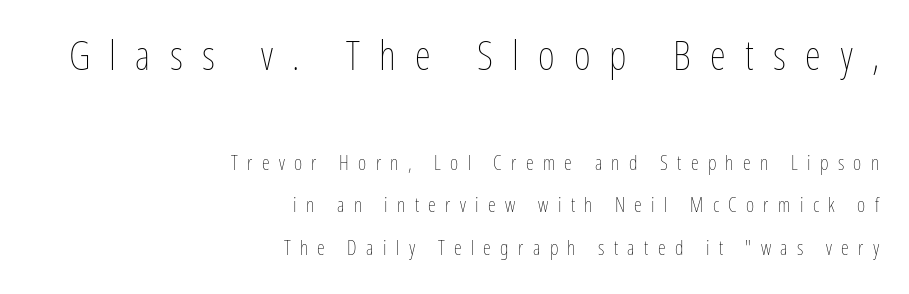
The image shows 41 px thin, condensed type, upright; set right-aligned, loose line spacing (2.12x), unusually wide letter spacing (+0.47 em), not underlined; the first (top) block is 2.05x larger; low stroke contrast and a medium x-height.
